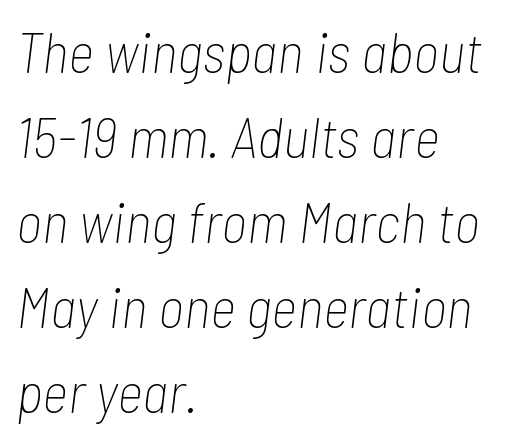
The image shows 57 px thin, condensed type, italic (leaning right); set left-aligned, normal line spacing (1.49x), normal letter spacing, not underlined; low stroke contrast and a medium x-height.
